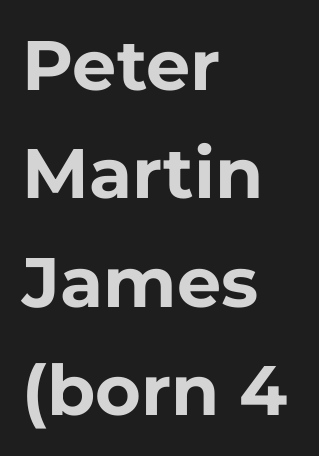
The image shows 70 px bold sans-serif type, upright; set left-aligned, normal line spacing (1.55x), normal letter spacing, not underlined; low stroke contrast and a medium x-height.
